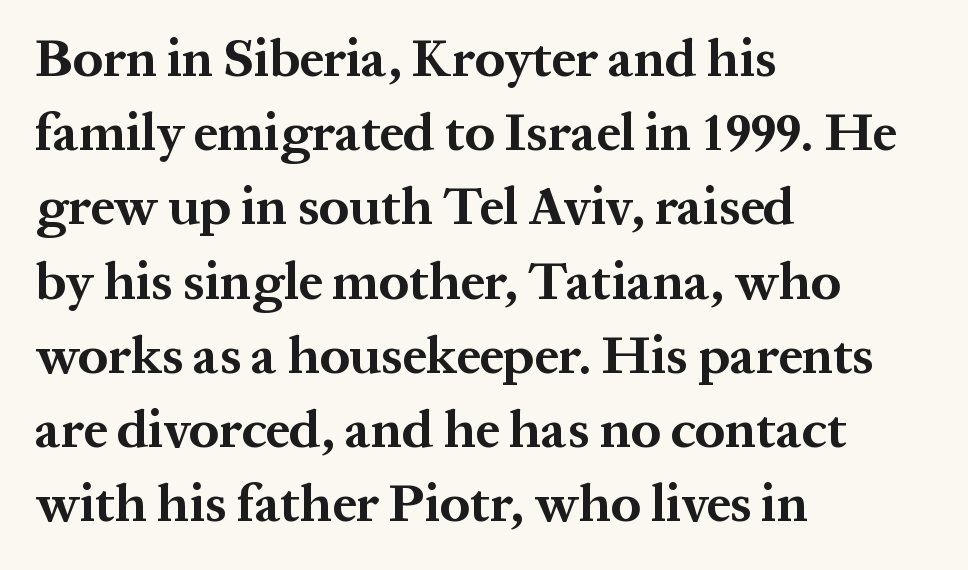
These lines sit exactly where default settings would place them. The paragraph has a hard left edge and a soft right edge. Italic? Not at all — the glyphs are vertical. Check where the strokes stop: tiny serifs finish them off.
